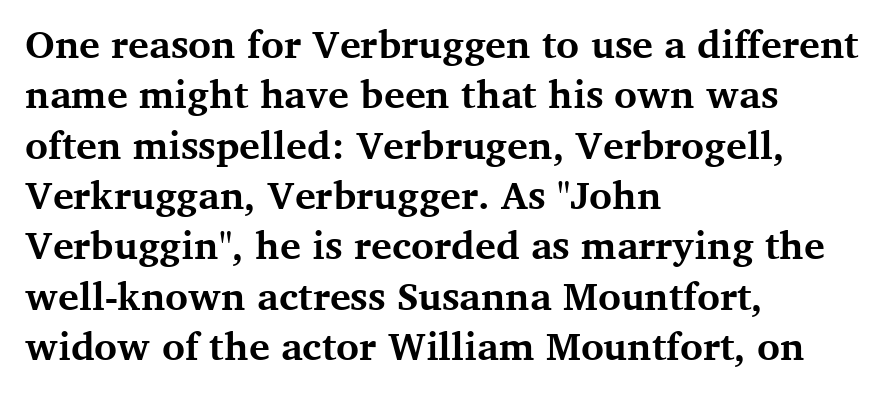
Q: Is the text bold? A: Yes.
Q: Is the text italic (slanted)? A: No, it is upright.
Q: Is the typeface a serif or a sans-serif typeface? A: Serif.
Q: Is the text underlined? A: No.
Q: How is the paragraph aligned? A: Left-aligned.
Q: Is the spacing between letters normal or unusually wide? A: Normal.
Q: Is the spacing between lines tight, normal or loose? A: Normal.
Q: Width (condensed, normal, or wide)? A: Normal.
Q: Stroke contrast? A: Medium.
Q: x-height? A: Medium.
Q: Monospaced? A: No.
